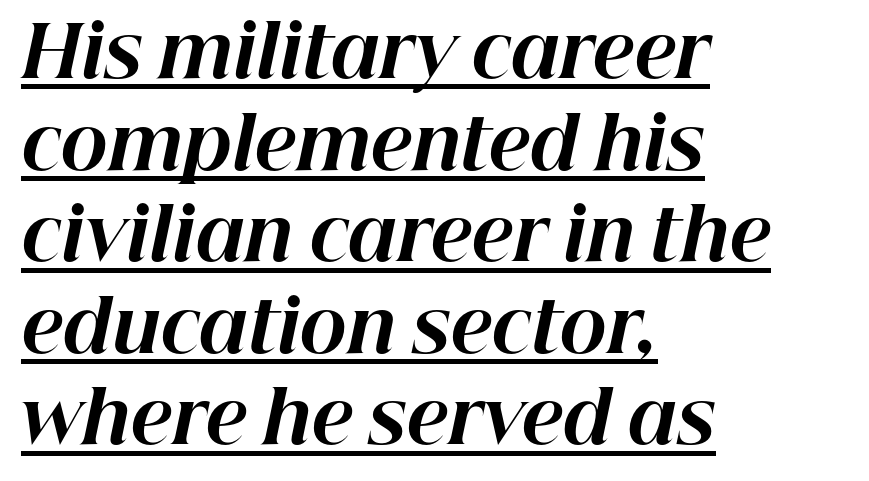
{"italic": "yes", "lean": "right", "slant_degrees": 12, "bold": "yes", "weight": "bold", "width": "normal", "stroke_contrast": "high", "x_height": "medium", "monospaced": "no", "underline": "yes", "align": "left", "line_spacing": "normal", "line_spacing_ratio": 1.29, "letter_spacing": "normal", "letter_spacing_em": 0.0, "glyph_px": 71}
